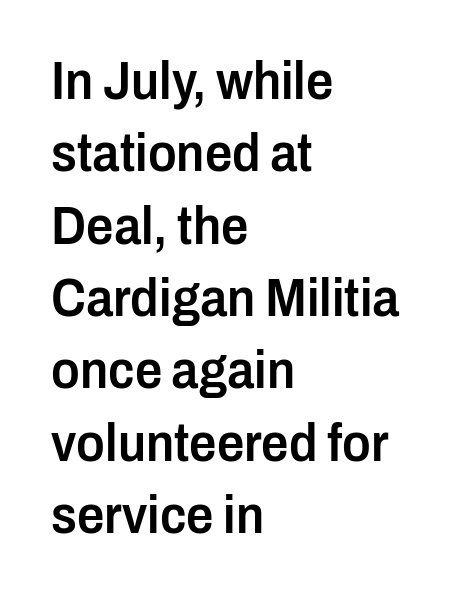
This sample uses plain, unmodified letter spacing. The typography opts for an upright posture over an oblique one. Spacing verdict: proportional, widths tailored to each character. Nobody drew a line under any word here. Grotesque or geometric, the face here clearly has no serifs.
